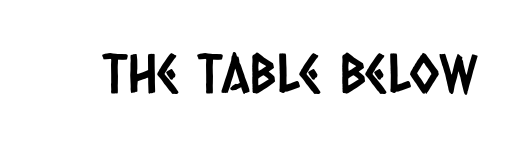
Q: Is the typeface a serif or a sans-serif typeface? A: Sans-serif.
Q: Is the text underlined? A: No.
Q: Is the spacing between letters normal or unusually wide? A: Normal.
Q: Width (condensed, normal, or wide)? A: Condensed.
Q: Stroke contrast? A: Low.
Q: x-height? A: Large.
Q: Monospaced? A: No.
